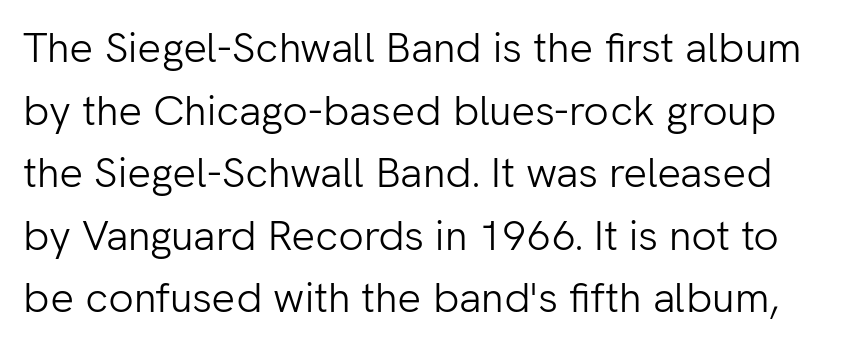
Tracking value appears to be zero — textbook default spacing. Character widths vary here, with narrow letters taking less room than wide ones. Rule under the text: the space is simply empty. Whoever set this chose a conventional vertical rhythm.
